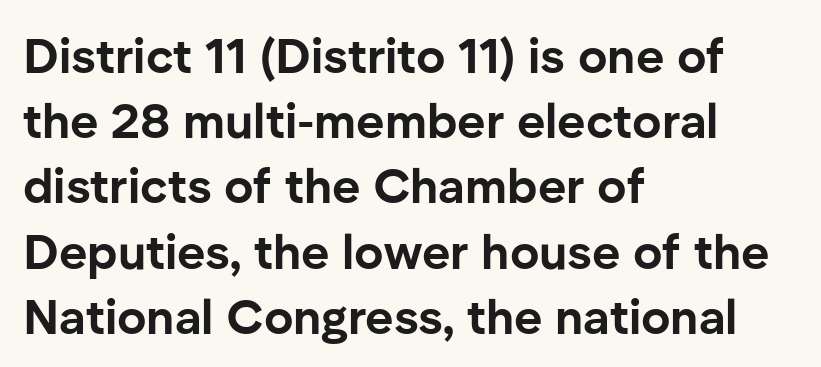
Q: Is the text bold? A: Yes.
Q: Is the text italic (slanted)? A: No, it is upright.
Q: Is the typeface a serif or a sans-serif typeface? A: Sans-serif.
Q: Is the text underlined? A: No.
Q: How is the paragraph aligned? A: Left-aligned.
Q: Is the spacing between letters normal or unusually wide? A: Normal.
Q: Is the spacing between lines tight, normal or loose? A: Normal.
Q: Width (condensed, normal, or wide)? A: Normal.
Q: Stroke contrast? A: Low.
Q: x-height? A: Medium.
Q: Monospaced? A: No.
